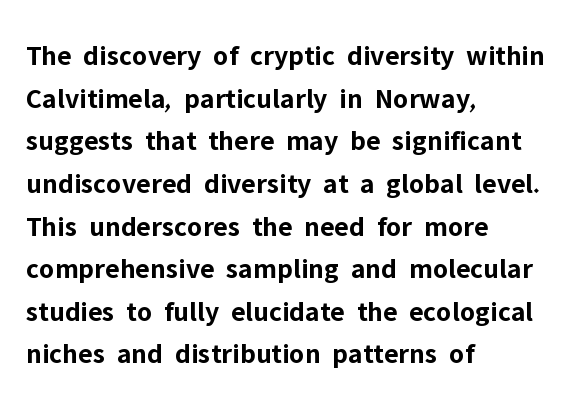
The image shows 29 px bold sans-serif type, upright; set left-aligned, normal line spacing (1.47x), normal letter spacing, not underlined; low stroke contrast and a medium x-height.
